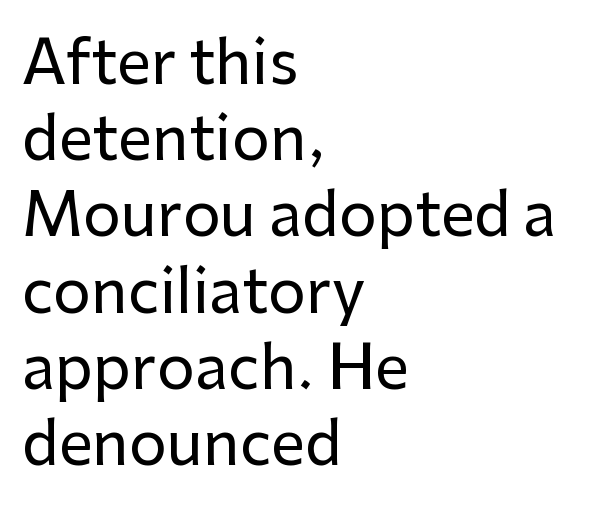
{"serif": "no", "italic": "no", "width": "normal", "stroke_contrast": "low", "x_height": "medium", "monospaced": "no", "underline": "no", "align": "left", "line_spacing": "normal", "line_spacing_ratio": 1.27, "letter_spacing": "normal", "letter_spacing_em": 0.0, "glyph_px": 60}
